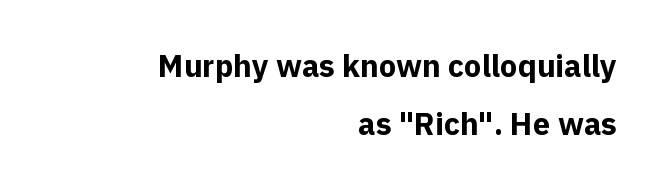
Lines of text with bare space underneath. This sample has the flowing, uneven cadence of proportional lettering. Visually the block forms a straight wall on the right and a jagged coastline on the left. This sample uses an upright cut, with every glyph sitting square on the baseline.
